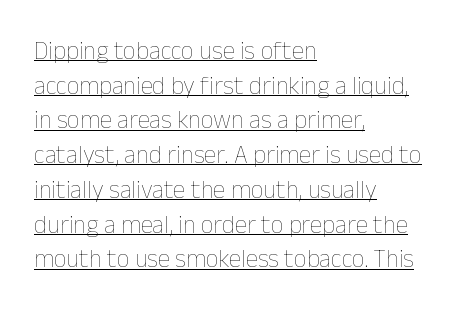
{"italic": "no", "bold": "no", "underline": "yes", "align": "left", "line_spacing": "normal", "line_spacing_ratio": 1.39, "letter_spacing": "normal", "letter_spacing_em": 0.0, "glyph_px": 25}
